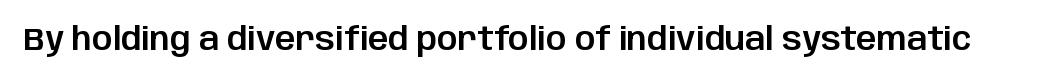
Letter spacing: default. A roman cut, with each character standing at attention. The gap between lines stays unmarked. The letters carry no serifs — their stems end cleanly without finishing strokes. Spacing verdict: proportional, widths tailored to each character.
